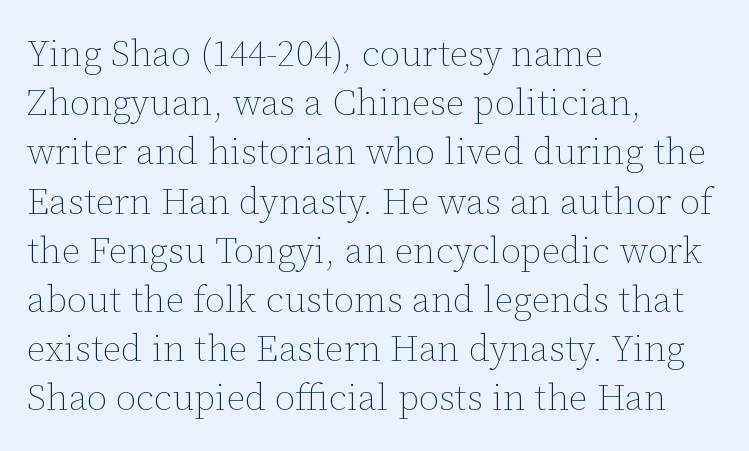
Spacing between characters is what you'd get straight out of the box. Varying glyph widths throughout — classic text-font behaviour. Typeset ragged right — the left edge is the straight one. A bare baseline throughout the passage. Each new line begins a customary step beneath the previous one. The letterforms sit at book weight or below.
